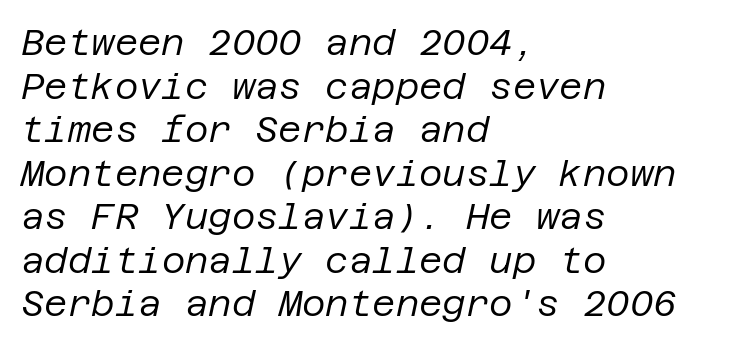
The image shows 36 px regular-weight type, italic (leaning right); set left-aligned, line spacing 1.21x, normal letter spacing, not underlined; low stroke contrast and a large x-height.
